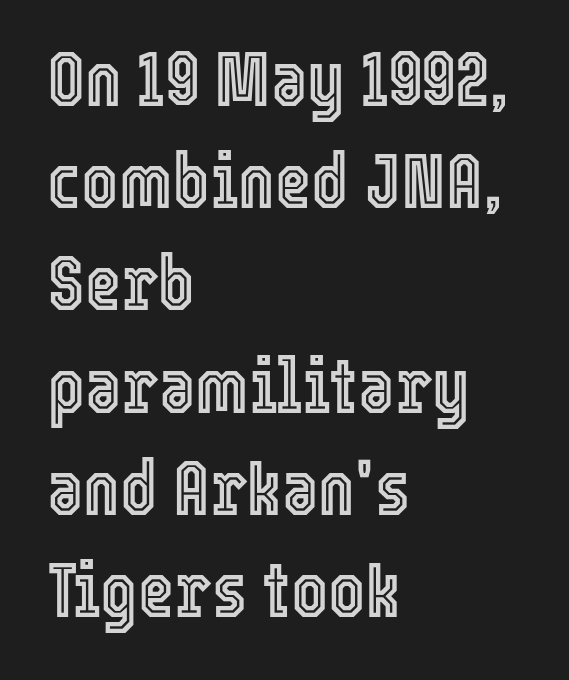
{"italic": "no", "width": "condensed", "x_height": "medium", "monospaced": "no", "underline": "no", "align": "left", "line_spacing": "normal", "line_spacing_ratio": 1.31, "letter_spacing": "normal", "letter_spacing_em": 0.0, "glyph_px": 78}
